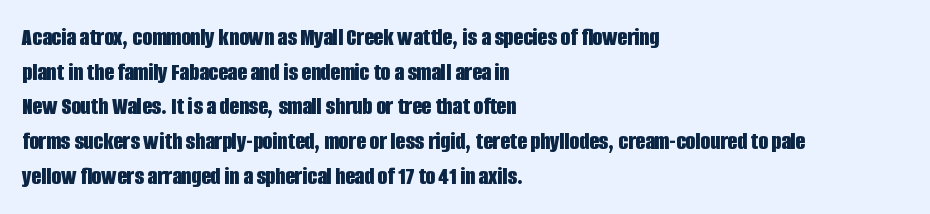
The image shows 25 px bold type, upright; set left-aligned, normal line spacing (1.39x), normal letter spacing, not underlined.
